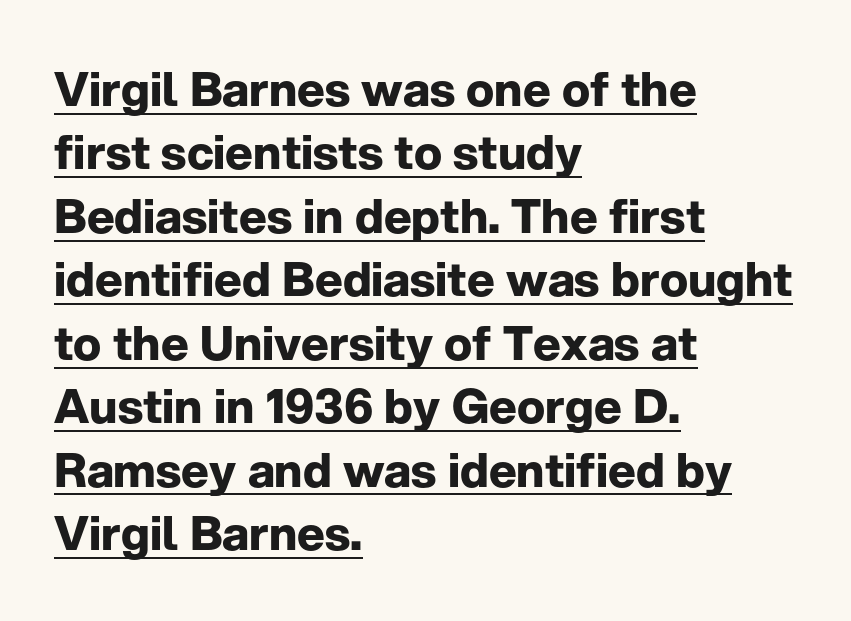
{"serif": "no", "italic": "no", "bold": "yes", "weight": "bold", "width": "normal", "stroke_contrast": "low", "x_height": "medium", "monospaced": "no", "underline": "yes", "align": "left", "line_spacing": "normal", "line_spacing_ratio": 1.35, "letter_spacing": "normal", "letter_spacing_em": 0.0, "glyph_px": 47}
